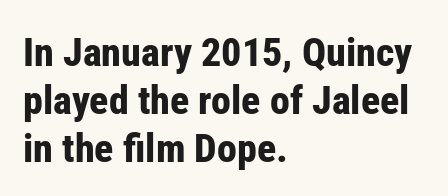
Check where the strokes stop: nothing finishes them off — pure sans. No extra tracking has been applied to these lines. The type sits square on the baseline with zero lean. Honestly, there is no underline to notice here at all.
